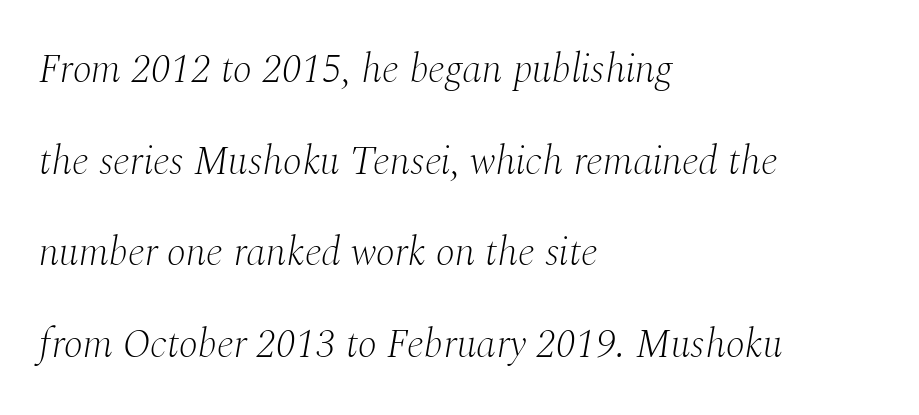
Q: Is the text bold? A: No.
Q: Is the text italic (slanted)? A: Yes, it leans right by about 10 degrees.
Q: Is the typeface a serif or a sans-serif typeface? A: Serif.
Q: Is the text underlined? A: No.
Q: How is the paragraph aligned? A: Left-aligned.
Q: Is the spacing between letters normal or unusually wide? A: Normal.
Q: Is the spacing between lines tight, normal or loose? A: Loose.
Q: Width (condensed, normal, or wide)? A: Normal.
Q: Stroke contrast? A: Medium.
Q: x-height? A: Medium.
Q: Monospaced? A: No.
